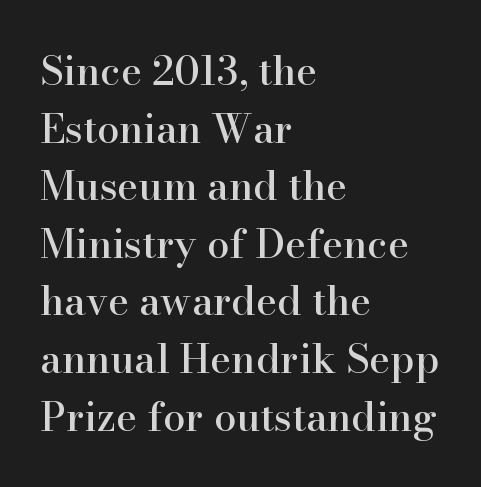
{"serif": "yes", "italic": "no", "width": "normal", "stroke_contrast": "high", "x_height": "small", "monospaced": "no", "underline": "no", "align": "left", "line_spacing": "normal", "line_spacing_ratio": 1.44, "letter_spacing": "normal", "letter_spacing_em": 0.0, "glyph_px": 40}
